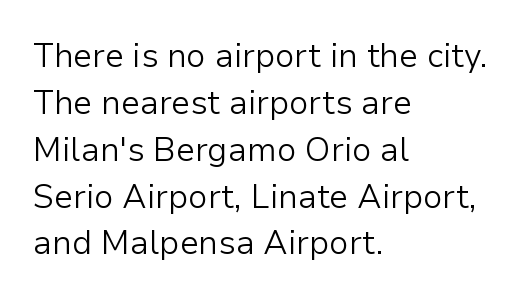
Q: Is the text bold? A: No.
Q: Is the text italic (slanted)? A: No, it is upright.
Q: Is the typeface a serif or a sans-serif typeface? A: Sans-serif.
Q: Is the text underlined? A: No.
Q: How is the paragraph aligned? A: Left-aligned.
Q: Is the spacing between letters normal or unusually wide? A: Normal.
Q: Is the spacing between lines tight, normal or loose? A: Normal.
Q: Width (condensed, normal, or wide)? A: Normal.
Q: Stroke contrast? A: Low.
Q: x-height? A: Medium.
Q: Monospaced? A: No.
